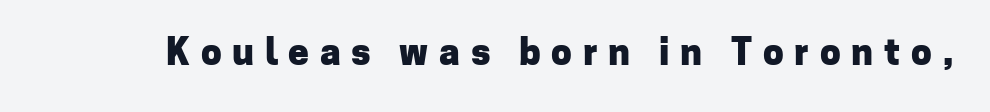
The image shows 37 px heavy sans-serif type, upright; set unusually wide letter spacing (+0.29 em), not underlined; low stroke contrast and a medium x-height.
